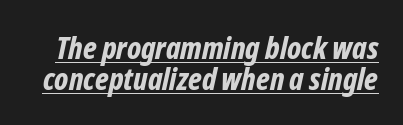
{"italic": "yes", "lean": "right", "slant_degrees": 12, "bold": "yes", "weight": "bold", "width": "condensed", "stroke_contrast": "low", "x_height": "medium", "monospaced": "no", "underline": "yes", "line_spacing": "tight", "line_spacing_ratio": 0.99, "letter_spacing": "normal", "letter_spacing_em": 0.0, "glyph_px": 31}
